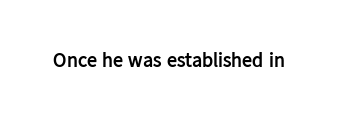
Q: Is the text bold? A: Yes.
Q: Is the text italic (slanted)? A: No, it is upright.
Q: Is the text underlined? A: No.
Q: Is the spacing between letters normal or unusually wide? A: Normal.
